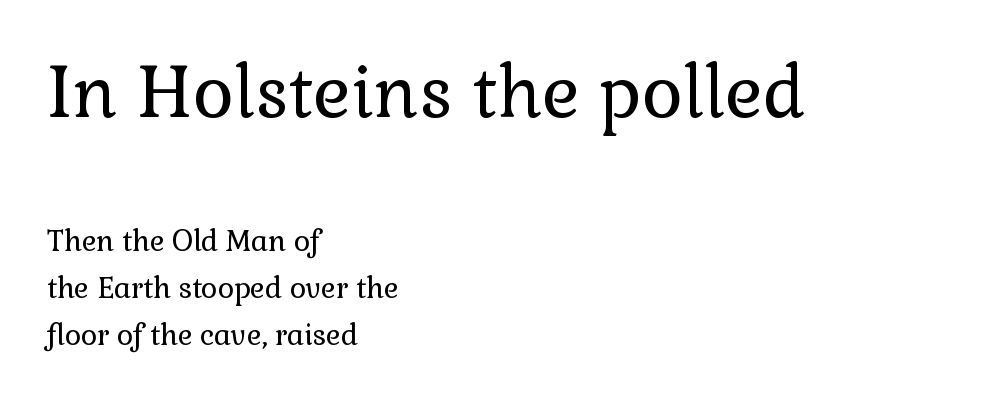
The image shows 71 px regular-weight serif type, upright; set left-aligned, normal line spacing (1.68x), normal letter spacing, not underlined; the first (top) block is 2.54x larger; low stroke contrast and a medium x-height.
